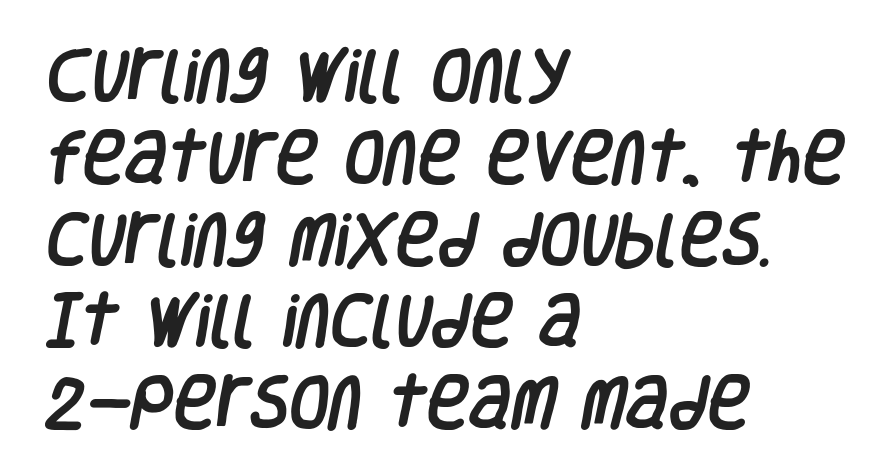
Q: Is the typeface a serif or a sans-serif typeface? A: Sans-serif.
Q: Is the text underlined? A: No.
Q: How is the paragraph aligned? A: Left-aligned.
Q: Is the spacing between letters normal or unusually wide? A: Normal.
Q: Is the spacing between lines tight, normal or loose? A: Normal.
Q: Width (condensed, normal, or wide)? A: Condensed.
Q: Stroke contrast? A: Low.
Q: x-height? A: Large.
Q: Monospaced? A: No.
